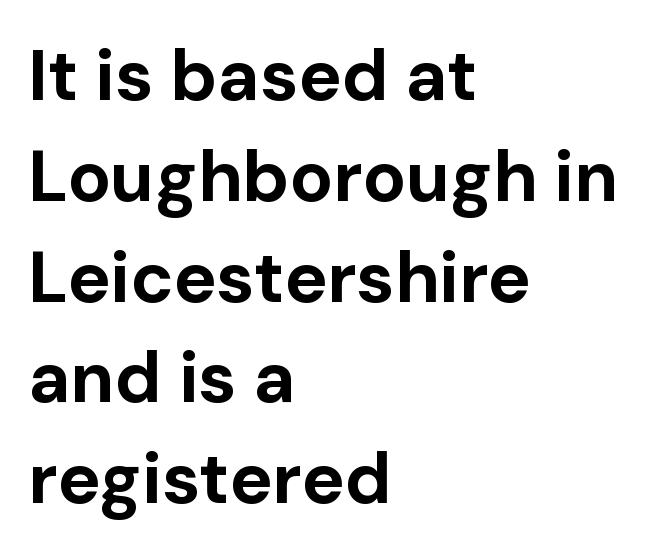
Q: Is the text bold? A: Yes.
Q: Is the text italic (slanted)? A: No, it is upright.
Q: Is the typeface a serif or a sans-serif typeface? A: Sans-serif.
Q: Is the text underlined? A: No.
Q: How is the paragraph aligned? A: Left-aligned.
Q: Is the spacing between letters normal or unusually wide? A: Normal.
Q: Is the spacing between lines tight, normal or loose? A: Normal.
Q: Width (condensed, normal, or wide)? A: Normal.
Q: Stroke contrast? A: Low.
Q: x-height? A: Medium.
Q: Monospaced? A: No.
